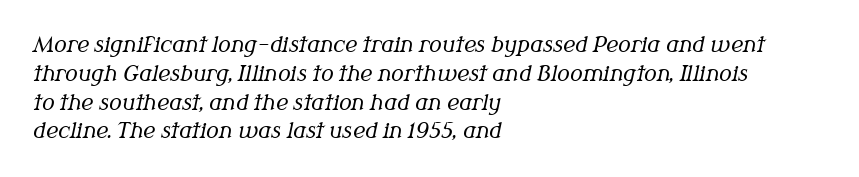
The image shows 21 px text type, italic (leaning right); set left-aligned, normal line spacing (1.37x), normal letter spacing, not underlined.
